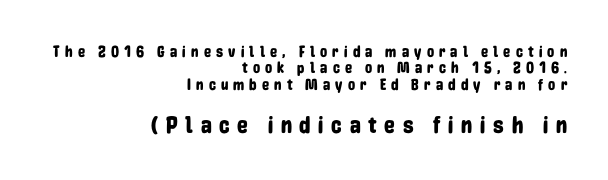
{"italic": "no", "underline": "no", "align": "right", "line_spacing": "tight", "line_spacing_ratio": 1.02, "letter_spacing": "wide", "letter_spacing_em": 0.32, "larger_block": "second", "size_ratio": 1.5, "glyph_px": 24}
